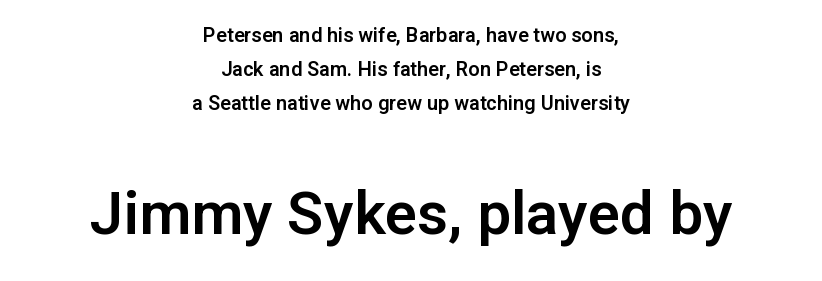
The tracking reads as untouched default to a designer's eye. Do the characters align in a grid? No, the font is proportional. Vertical spacing — default. Each line is balanced around a shared central axis. Upright lettering throughout. What kind of face is this? One without serifs — a sans.
